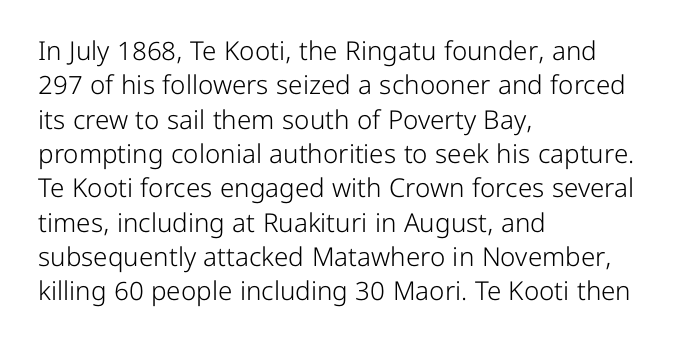
Q: Is the text bold? A: No.
Q: Is the text italic (slanted)? A: No, it is upright.
Q: Is the text underlined? A: No.
Q: How is the paragraph aligned? A: Left-aligned.
Q: Is the spacing between letters normal or unusually wide? A: Normal.
Q: Is the spacing between lines tight, normal or loose? A: Normal.
